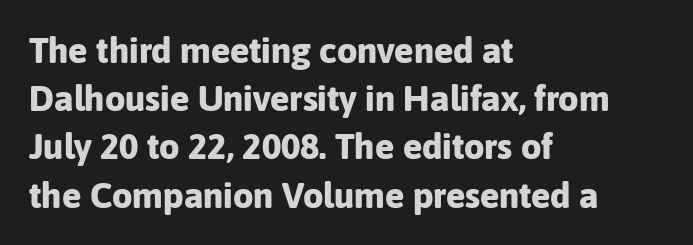
{"serif": "no", "italic": "no", "bold": "yes", "weight": "bold", "width": "normal", "stroke_contrast": "low", "x_height": "medium", "monospaced": "no", "underline": "no", "align": "left", "line_spacing": "normal", "line_spacing_ratio": 1.34, "letter_spacing": "normal", "letter_spacing_em": 0.0, "glyph_px": 36}
